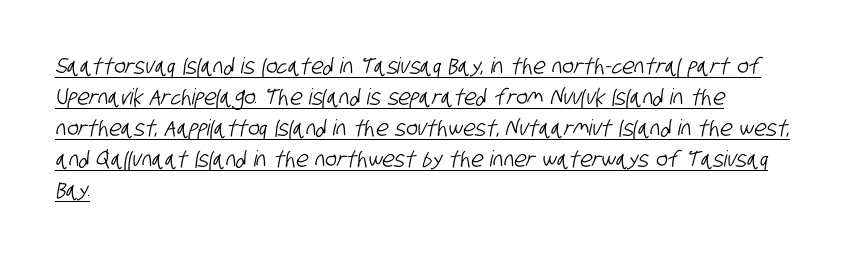
Q: Is the text underlined? A: Yes.
Q: How is the paragraph aligned? A: Left-aligned.
Q: Is the spacing between letters normal or unusually wide? A: Normal.
Q: Is the spacing between lines tight, normal or loose? A: Normal.
